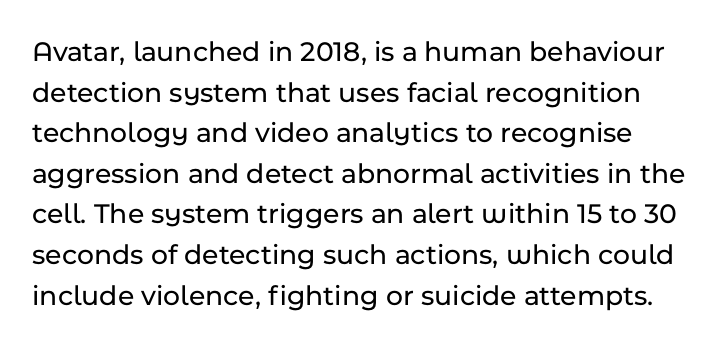
Q: Is the text italic (slanted)? A: No, it is upright.
Q: Is the typeface a serif or a sans-serif typeface? A: Sans-serif.
Q: Is the text underlined? A: No.
Q: Is the spacing between letters normal or unusually wide? A: Normal.
Q: Is the spacing between lines tight, normal or loose? A: Normal.
Q: Width (condensed, normal, or wide)? A: Normal.
Q: Stroke contrast? A: Low.
Q: x-height? A: Medium.
Q: Monospaced? A: No.
